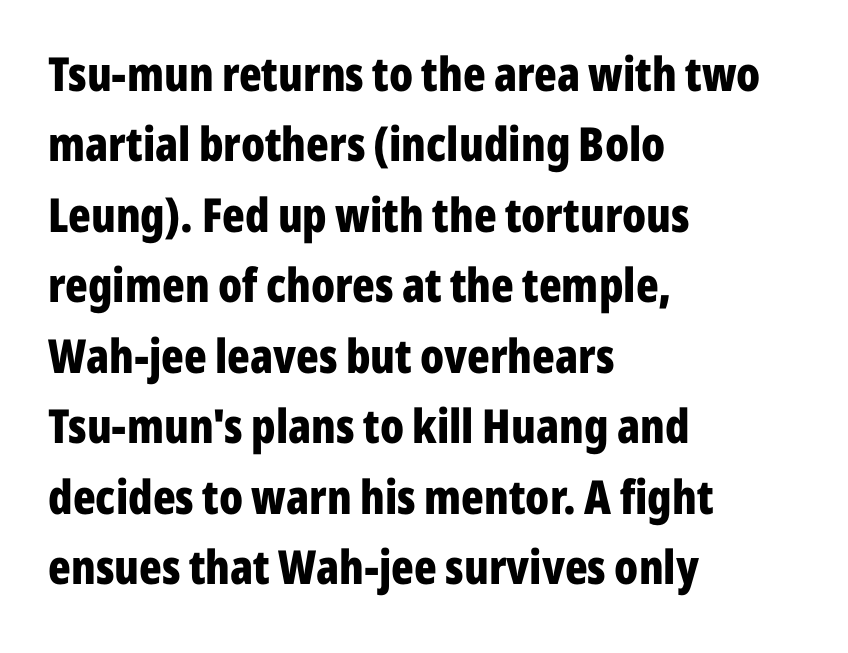
Q: Is the text bold? A: Yes.
Q: Is the text italic (slanted)? A: No, it is upright.
Q: Is the typeface a serif or a sans-serif typeface? A: Sans-serif.
Q: Is the text underlined? A: No.
Q: How is the paragraph aligned? A: Left-aligned.
Q: Is the spacing between letters normal or unusually wide? A: Normal.
Q: Is the spacing between lines tight, normal or loose? A: Normal.
Q: Width (condensed, normal, or wide)? A: Condensed.
Q: Stroke contrast? A: Low.
Q: x-height? A: Medium.
Q: Monospaced? A: No.
